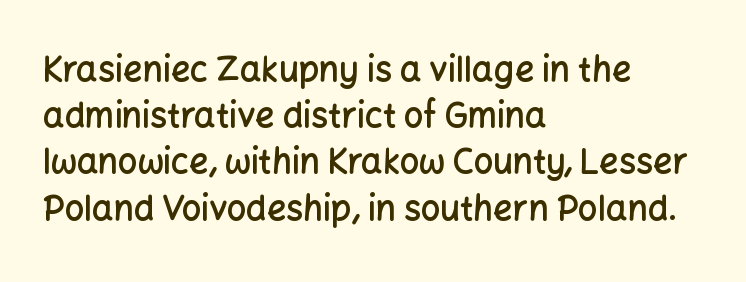
{"serif": "no", "italic": "no", "bold": "semi", "weight": "semibold", "width": "normal", "stroke_contrast": "low", "x_height": "medium", "monospaced": "no", "underline": "no", "align": "left", "line_spacing": "normal", "line_spacing_ratio": 1.36, "letter_spacing": "normal", "letter_spacing_em": 0.0, "glyph_px": 34}
